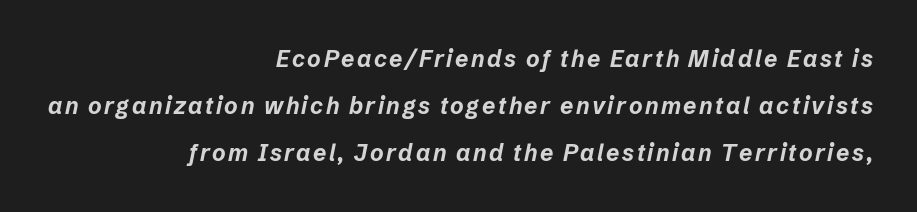
The image shows 23 px bold type, italic (leaning right); set right-aligned, loose line spacing (2.05x), not underlined.
